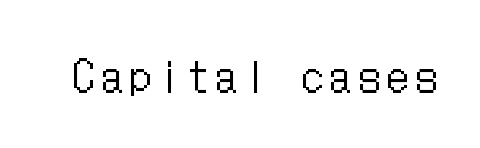
No letter is thick-stroked: the sample isn't bold. Italic? Not at all — the glyphs are vertical. The foot of each line stays bare and open.
